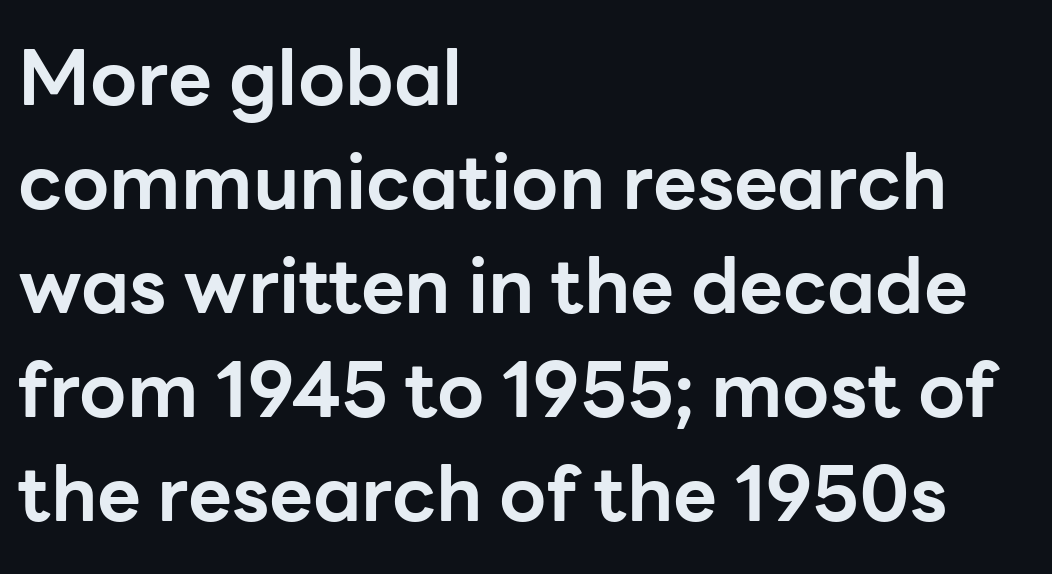
The image shows 76 px bold sans-serif type, upright; set left-aligned, normal line spacing (1.37x), normal letter spacing, not underlined; low stroke contrast and a medium x-height.
